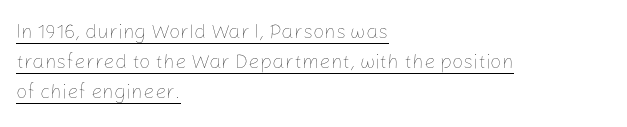
The image shows 20 px text type, upright; set left-aligned, normal line spacing (1.51x), normal letter spacing, underlined.
